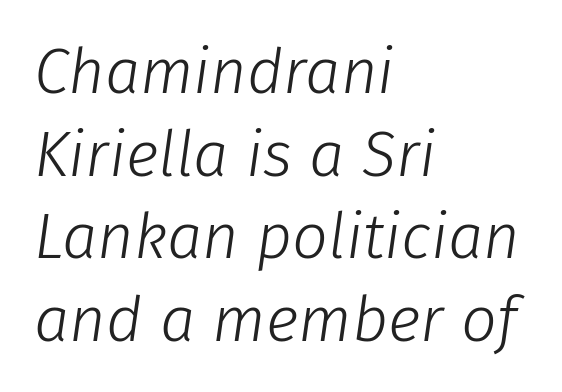
The image shows 63 px light type, italic (leaning right); set left-aligned, normal line spacing (1.31x), normal letter spacing, not underlined; low stroke contrast and a medium x-height.
